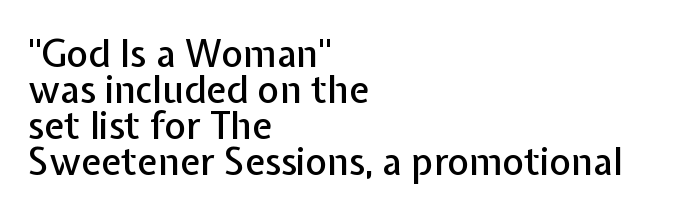
The image shows 37 px sans-serif type, upright; set left-aligned, tight line spacing (0.97x), normal letter spacing, not underlined; low stroke contrast and a medium x-height.
